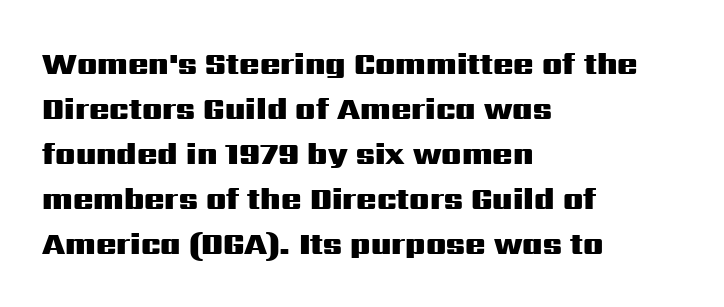
{"serif": "no", "italic": "no", "bold": "yes", "weight": "heavy", "width": "wide", "stroke_contrast": "medium", "x_height": "medium", "monospaced": "no", "underline": "no", "align": "left", "line_spacing": "normal", "line_spacing_ratio": 1.5, "letter_spacing": "normal", "letter_spacing_em": 0.0, "glyph_px": 30}
